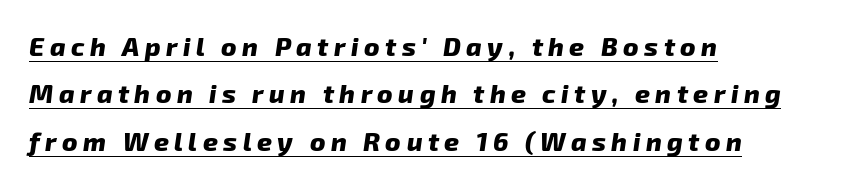
Q: Is the text bold? A: Yes.
Q: Is the text underlined? A: Yes.
Q: How is the paragraph aligned? A: Left-aligned.
Q: Is the spacing between letters normal or unusually wide? A: Unusually wide.
